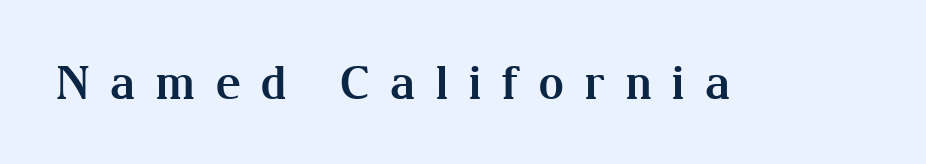
{"serif": "yes", "italic": "no", "bold": "yes", "weight": "bold", "width": "normal", "stroke_contrast": "medium", "x_height": "medium", "monospaced": "no", "underline": "no", "letter_spacing": "wide", "letter_spacing_em": 0.42, "glyph_px": 46}
